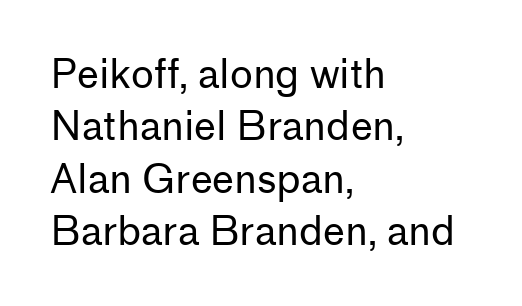
{"serif": "no", "italic": "no", "bold": "no", "weight": "regular", "width": "normal", "stroke_contrast": "low", "x_height": "medium", "monospaced": "no", "underline": "no", "align": "left", "line_spacing": "normal", "line_spacing_ratio": 1.34, "letter_spacing": "normal", "letter_spacing_em": 0.0, "glyph_px": 39}
